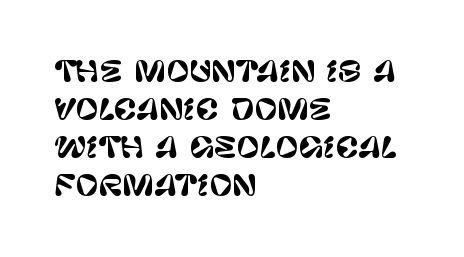
Q: Is the text italic (slanted)? A: Yes.
Q: Is the typeface a serif or a sans-serif typeface? A: Sans-serif.
Q: Is the text underlined? A: No.
Q: How is the paragraph aligned? A: Left-aligned.
Q: Is the spacing between letters normal or unusually wide? A: Normal.
Q: Is the spacing between lines tight, normal or loose? A: Normal.
Q: Width (condensed, normal, or wide)? A: Normal.
Q: Stroke contrast? A: Low.
Q: x-height? A: Large.
Q: Monospaced? A: No.
